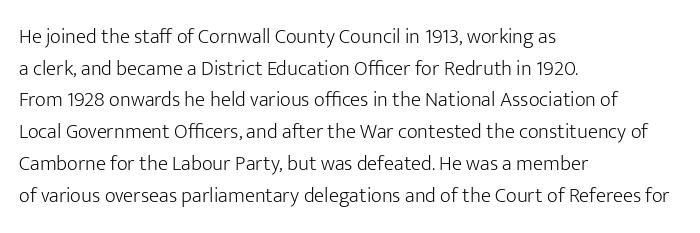
Q: Is the text bold? A: No.
Q: Is the text italic (slanted)? A: No, it is upright.
Q: Is the text underlined? A: No.
Q: How is the paragraph aligned? A: Left-aligned.
Q: Is the spacing between letters normal or unusually wide? A: Normal.
Q: Is the spacing between lines tight, normal or loose? A: Normal.
